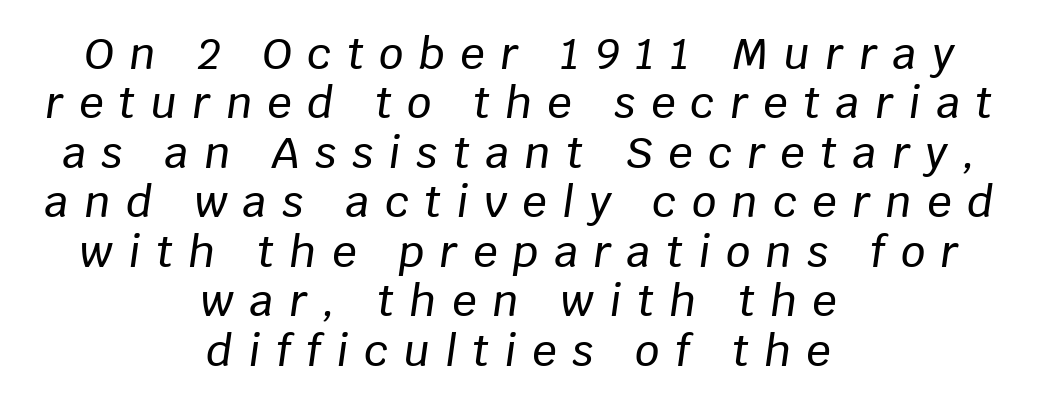
Q: Is the text italic (slanted)? A: Yes, it leans right by about 8 degrees.
Q: Is the text underlined? A: No.
Q: How is the paragraph aligned? A: Centered.
Q: Is the spacing between letters normal or unusually wide? A: Unusually wide.
Q: Is the spacing between lines tight, normal or loose? A: Tight.
Q: Width (condensed, normal, or wide)? A: Normal.
Q: Stroke contrast? A: Low.
Q: x-height? A: Large.
Q: Monospaced? A: No.
